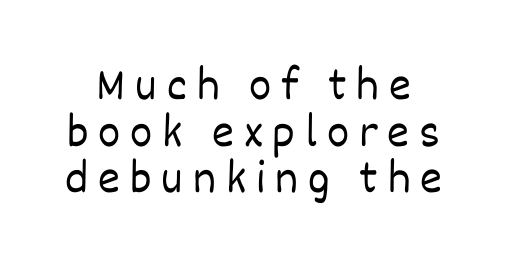
The typesetting does not lean heavy: it is not bold. The string is rendered with underlining switched off. Ascenders rise straight up at ninety degrees. The letters advance in unequal steps, a hallmark of proportional type. Substantial extra tracking has been applied to these lines.
